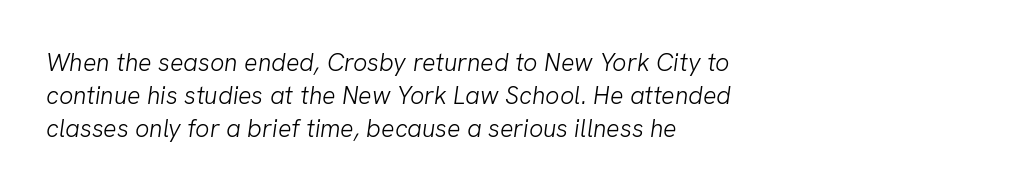
Q: Is the text bold? A: No.
Q: Is the text underlined? A: No.
Q: How is the paragraph aligned? A: Left-aligned.
Q: Is the spacing between letters normal or unusually wide? A: Normal.
Q: Is the spacing between lines tight, normal or loose? A: Normal.
